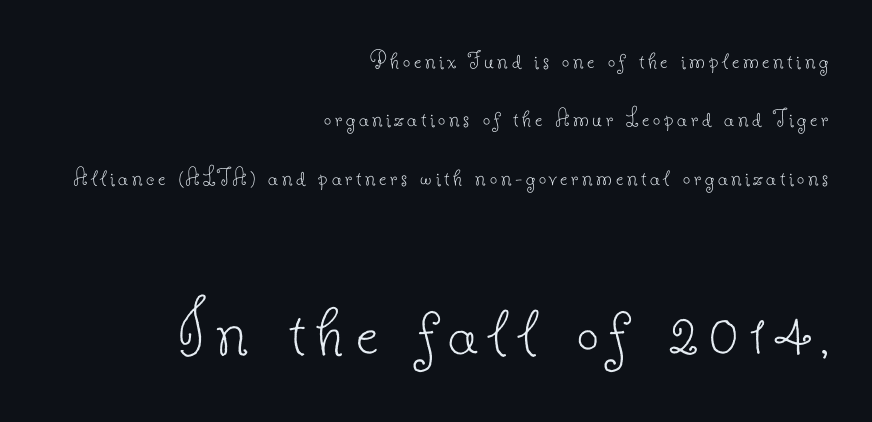
Q: Is the text bold? A: No.
Q: Is the text italic (slanted)? A: No, it is upright.
Q: Is the typeface a serif or a sans-serif typeface? A: Serif.
Q: Is the text underlined? A: No.
Q: How is the paragraph aligned? A: Right-aligned.
Q: Is the spacing between lines tight, normal or loose? A: Loose.
Q: Which block of text is set in a larger size, the first (top) or the second (bottom)? A: The second (bottom) one.
Q: Width (condensed, normal, or wide)? A: Normal.
Q: Stroke contrast? A: Low.
Q: x-height? A: Small.
Q: Monospaced? A: No.
